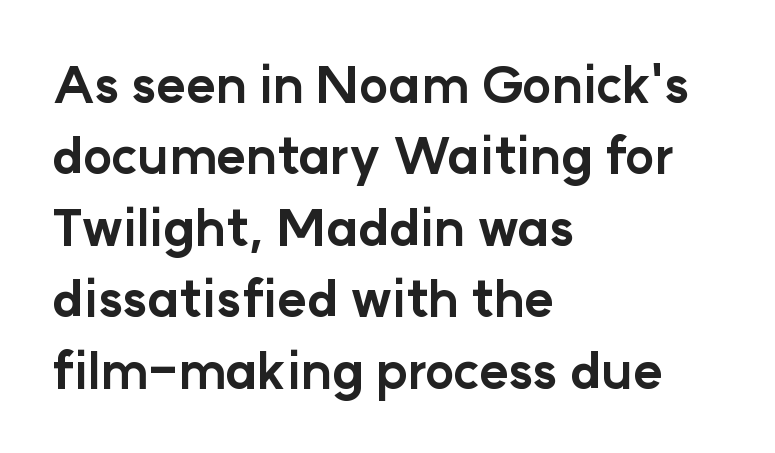
The image shows 50 px bold sans-serif type, upright; set left-aligned, normal line spacing (1.43x), normal letter spacing, not underlined; low stroke contrast and a medium x-height.
